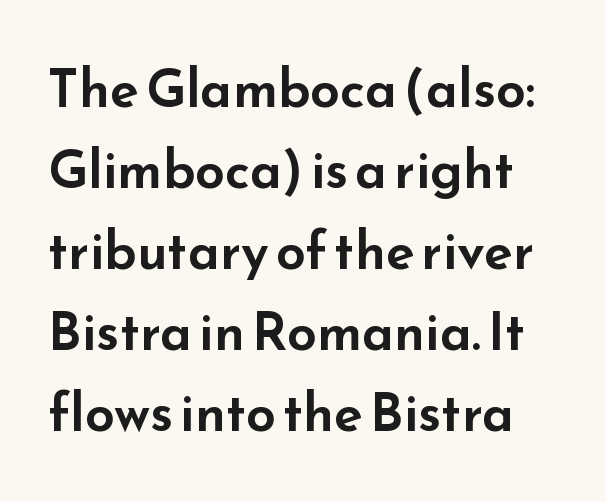
The designer left line spacing at the default. Letter spacing: default. Are there feet on the stems? There aren't — it's a sans. Note the varied advance widths — an 'i' is clearly narrower than an 'm'.
